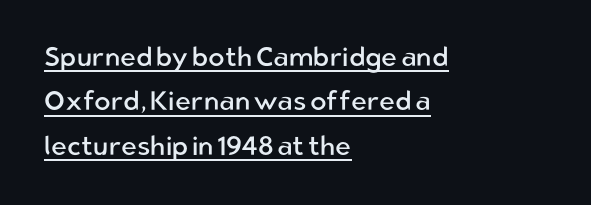
Q: Is the text bold? A: No.
Q: Is the text italic (slanted)? A: No, it is upright.
Q: Is the text underlined? A: Yes.
Q: How is the paragraph aligned? A: Left-aligned.
Q: Is the spacing between letters normal or unusually wide? A: Normal.
Q: Is the spacing between lines tight, normal or loose? A: Normal.
